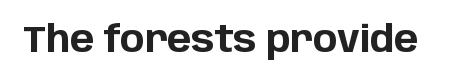
Q: Is the text bold? A: Yes.
Q: Is the text italic (slanted)? A: No, it is upright.
Q: Is the typeface a serif or a sans-serif typeface? A: Sans-serif.
Q: Is the text underlined? A: No.
Q: Is the spacing between letters normal or unusually wide? A: Normal.
Q: Width (condensed, normal, or wide)? A: Normal.
Q: Stroke contrast? A: Low.
Q: x-height? A: Large.
Q: Monospaced? A: No.
